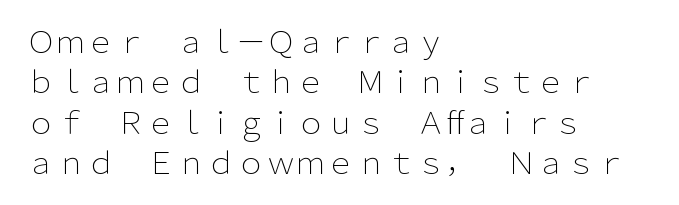
The passage shown is not bold in any degree. Upright lettering throughout. In terms of letterform style, serifs are entirely absent. Here the designer chose a conventional face with non-uniform glyph widths.
